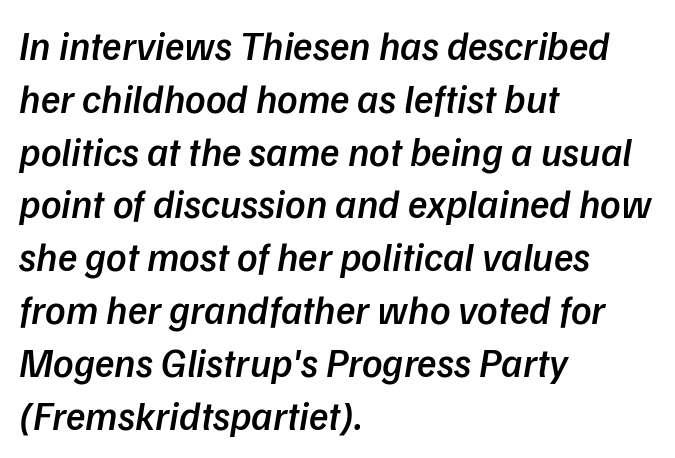
The image shows 40 px semibold sans-serif type; set left-aligned, normal line spacing (1.32x), normal letter spacing, not underlined; low stroke contrast and a medium x-height.
